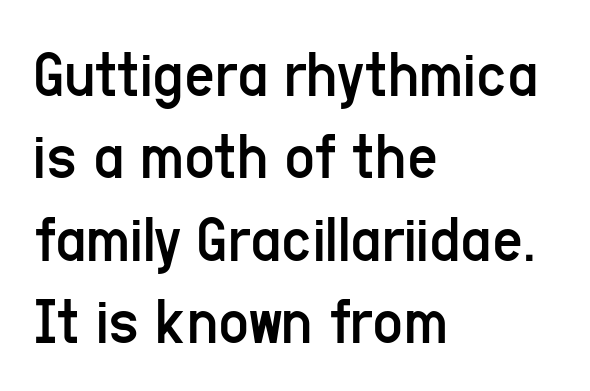
The image shows 67 px regular-weight, condensed sans-serif type, upright; set left-aligned, line spacing 1.23x, normal letter spacing, not underlined; low stroke contrast and a medium x-height.
